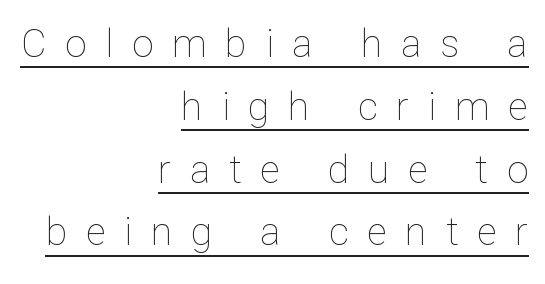
Q: Is the text bold? A: No.
Q: Is the text italic (slanted)? A: No, it is upright.
Q: Is the text underlined? A: Yes.
Q: How is the paragraph aligned? A: Right-aligned.
Q: Is the spacing between letters normal or unusually wide? A: Unusually wide.
Q: Is the spacing between lines tight, normal or loose? A: Normal.
Q: Width (condensed, normal, or wide)? A: Normal.
Q: Stroke contrast? A: Low.
Q: x-height? A: Medium.
Q: Monospaced? A: No.
